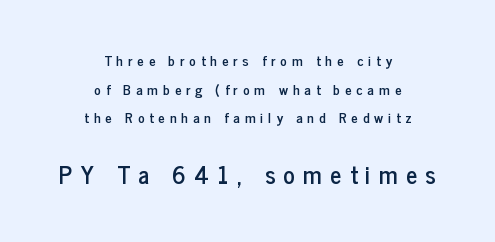
The image shows 24 px text type, upright; set centered, loose line spacing (2.04x), unusually wide letter spacing (+0.35 em), not underlined; the second (bottom) block is 1.71x larger.
